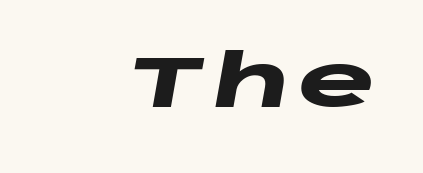
The image shows 73 px heavy, wide type, italic (leaning right); set not underlined; low stroke contrast and a large x-height.
